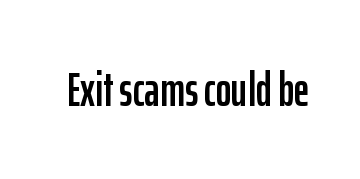
Q: Is the text italic (slanted)? A: No, it is upright.
Q: Is the typeface a serif or a sans-serif typeface? A: Sans-serif.
Q: Is the text underlined? A: No.
Q: Is the spacing between letters normal or unusually wide? A: Normal.
Q: Width (condensed, normal, or wide)? A: Condensed.
Q: Stroke contrast? A: Low.
Q: x-height? A: Medium.
Q: Monospaced? A: No.
